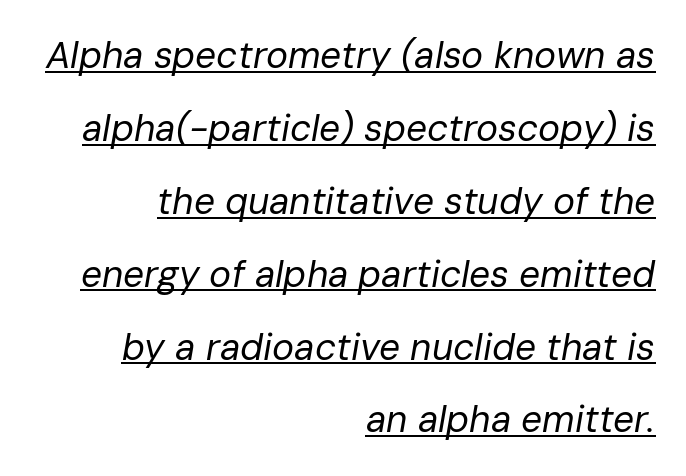
The image shows 37 px regular-weight type, italic (leaning right); set right-aligned, loose line spacing (1.97x), normal letter spacing, underlined; low stroke contrast and a medium x-height.
